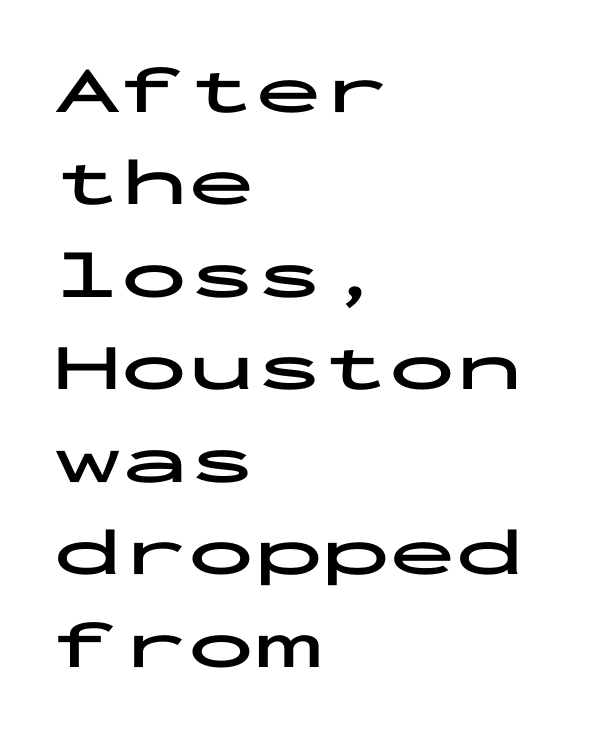
These lines sit exactly where default settings would place them. In CSS terms this would be text-align: left. Unlike a traditional serif, this face leaves its strokes unadorned. Rendered with straight, roman letterforms. Do the characters align in a grid? Yes, the font is monospaced.
